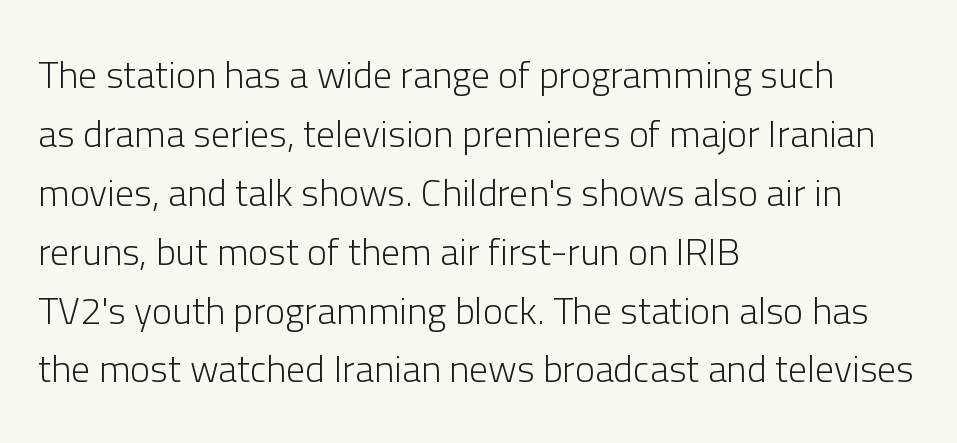
The image shows 38 px light sans-serif type, upright; set left-aligned, normal line spacing (1.55x), normal letter spacing, not underlined; low stroke contrast and a medium x-height.
